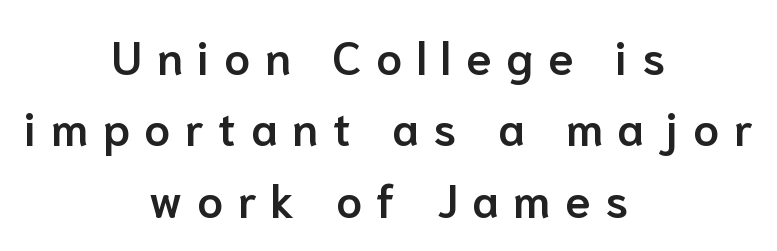
Observe the absence of serifs on each vertical stroke in this sample. The type sits square on the baseline with zero lean. The letters are semibold — heavier than regular but short of a full bold. Substantial extra tracking has been applied to these lines.
